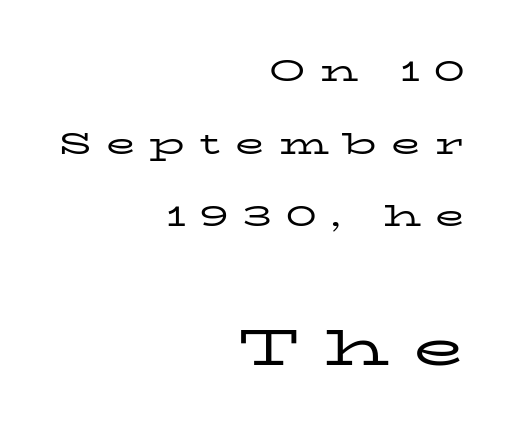
Q: Is the text bold? A: No.
Q: Is the text italic (slanted)? A: No, it is upright.
Q: Is the typeface a serif or a sans-serif typeface? A: Serif.
Q: Is the text underlined? A: No.
Q: How is the paragraph aligned? A: Right-aligned.
Q: Is the spacing between letters normal or unusually wide? A: Unusually wide.
Q: Is the spacing between lines tight, normal or loose? A: Loose.
Q: Which block of text is set in a larger size, the first (top) or the second (bottom)? A: The second (bottom) one.
Q: Width (condensed, normal, or wide)? A: Wide.
Q: Stroke contrast? A: Low.
Q: x-height? A: Medium.
Q: Monospaced? A: No.
